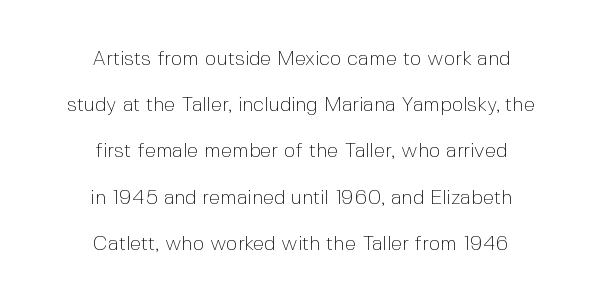
{"italic": "no", "bold": "no", "underline": "no", "align": "center", "line_spacing": "loose", "line_spacing_ratio": 2.31, "letter_spacing": "normal", "letter_spacing_em": 0.0, "glyph_px": 20}
